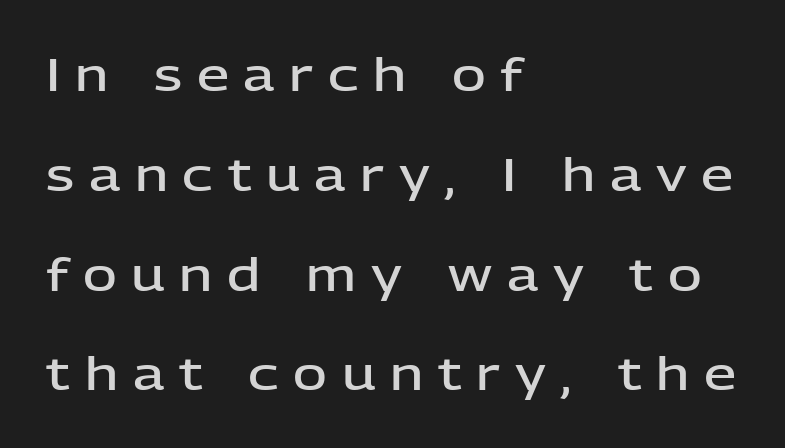
The image shows 46 px semibold sans-serif type, upright; set left-aligned, loose line spacing (2.17x), unusually wide letter spacing (+0.32 em), not underlined; low stroke contrast and a medium x-height.
